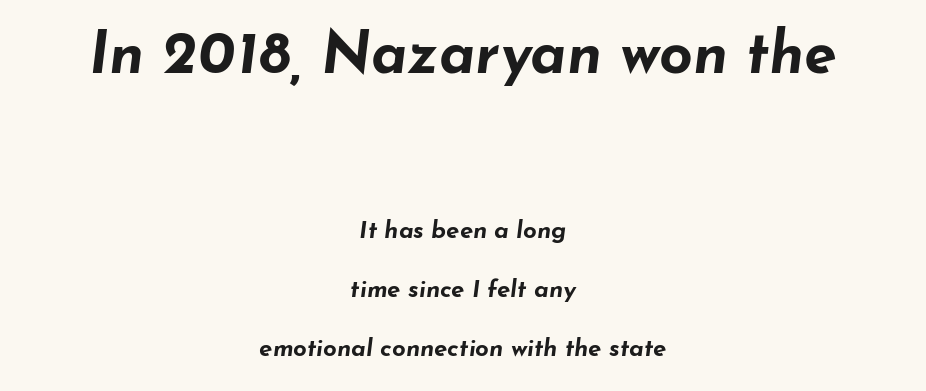
{"italic": "yes", "lean": "right", "slant_degrees": 7, "bold": "yes", "weight": "bold", "width": "wide", "stroke_contrast": "low", "x_height": "small", "monospaced": "no", "underline": "no", "align": "center", "line_spacing": "loose", "line_spacing_ratio": 2.46, "letter_spacing": "normal", "letter_spacing_em": 0.0, "larger_block": "first", "size_ratio": 2.46, "glyph_px": 59}
